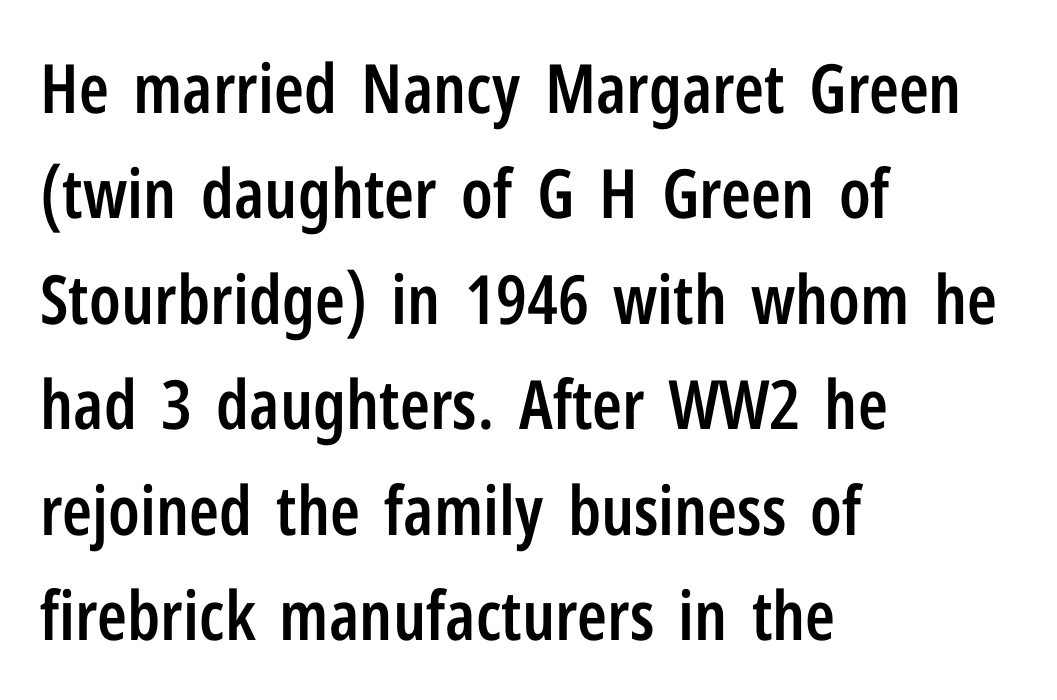
{"serif": "no", "italic": "no", "bold": "semi", "weight": "semibold", "width": "condensed", "stroke_contrast": "low", "x_height": "medium", "monospaced": "no", "underline": "no", "align": "left", "line_spacing": "normal", "line_spacing_ratio": 1.55, "letter_spacing": "normal", "letter_spacing_em": 0.0, "glyph_px": 68}
